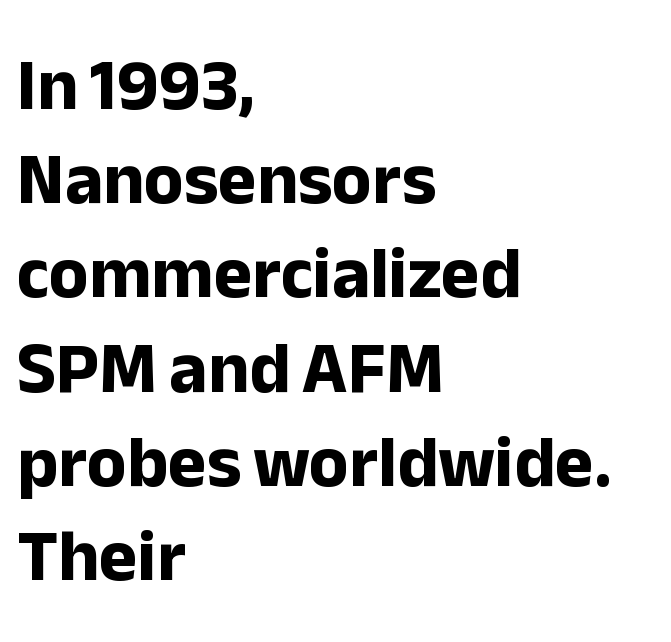
One glance says typical: line gaps are just what's usual. The axis of the letterforms is exactly vertical. Character widths vary here, with narrow letters taking less room than wide ones. The letters sit at their default tracking, neither squeezed nor spread. Does the copy run flush right? No — it runs flush left. Plain, unruled lines of type.
